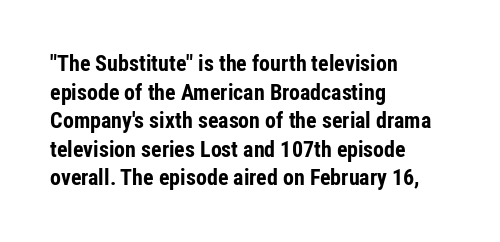
Teacher's note: observe the even left margin — that is flush-left alignment. You can tell it's not italic because the verticals are truly vertical. Words float on clear page, feet unadorned. The letterforms sit shoulder to shoulder at normal distance.
